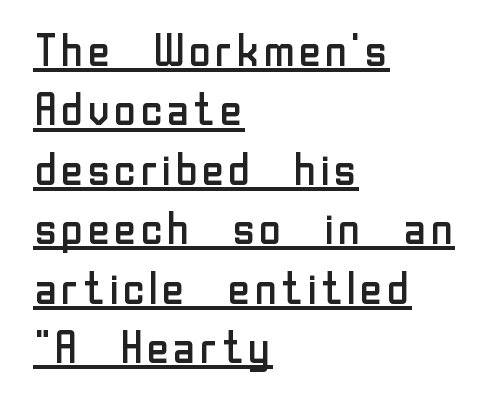
Q: Is the text bold? A: No.
Q: Is the text italic (slanted)? A: No, it is upright.
Q: Is the typeface a serif or a sans-serif typeface? A: Sans-serif.
Q: Is the text underlined? A: Yes.
Q: How is the paragraph aligned? A: Left-aligned.
Q: Is the spacing between letters normal or unusually wide? A: Normal.
Q: Is the spacing between lines tight, normal or loose? A: Normal.
Q: Width (condensed, normal, or wide)? A: Normal.
Q: Stroke contrast? A: Low.
Q: x-height? A: Medium.
Q: Monospaced? A: No.
